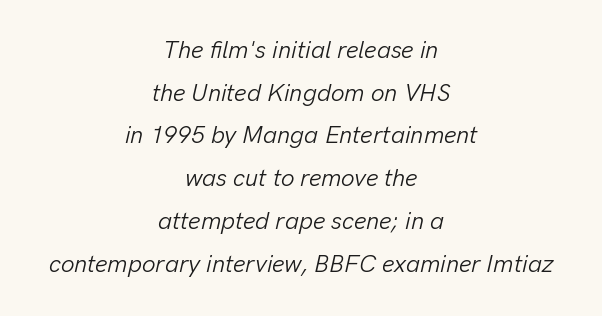
The image shows 24 px text type, italic (leaning right); set centered, line spacing 1.78x, normal letter spacing, not underlined.
